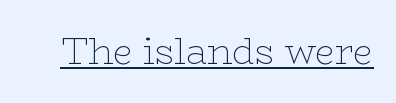
{"serif": "yes", "italic": "no", "bold": "no", "weight": "thin", "width": "wide", "stroke_contrast": "low", "x_height": "medium", "monospaced": "no", "underline": "yes", "letter_spacing": "normal", "letter_spacing_em": 0.0, "glyph_px": 36}
